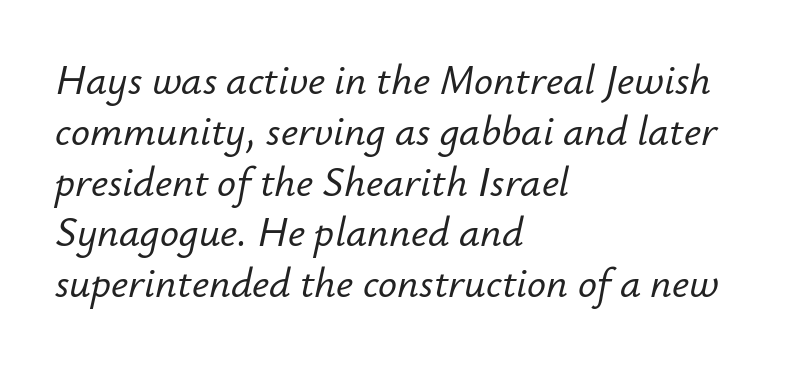
Q: Is the text italic (slanted)? A: Yes, it leans right by about 12 degrees.
Q: Is the text underlined? A: No.
Q: How is the paragraph aligned? A: Left-aligned.
Q: Is the spacing between letters normal or unusually wide? A: Normal.
Q: Width (condensed, normal, or wide)? A: Normal.
Q: Stroke contrast? A: Low.
Q: x-height? A: Small.
Q: Monospaced? A: No.
